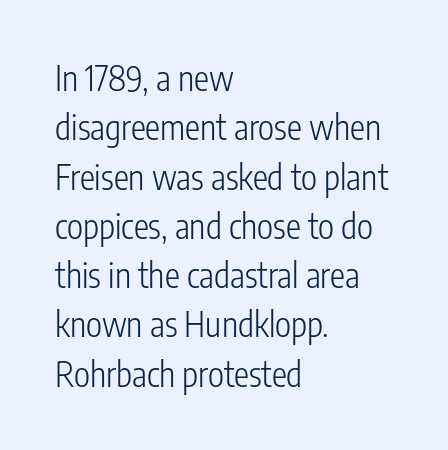
{"serif": "no", "italic": "no", "bold": "no", "weight": "light", "width": "condensed", "stroke_contrast": "low", "x_height": "medium", "monospaced": "no", "underline": "no", "align": "left", "line_spacing": "normal", "line_spacing_ratio": 1.45, "letter_spacing": "normal", "letter_spacing_em": 0.0, "glyph_px": 34}
